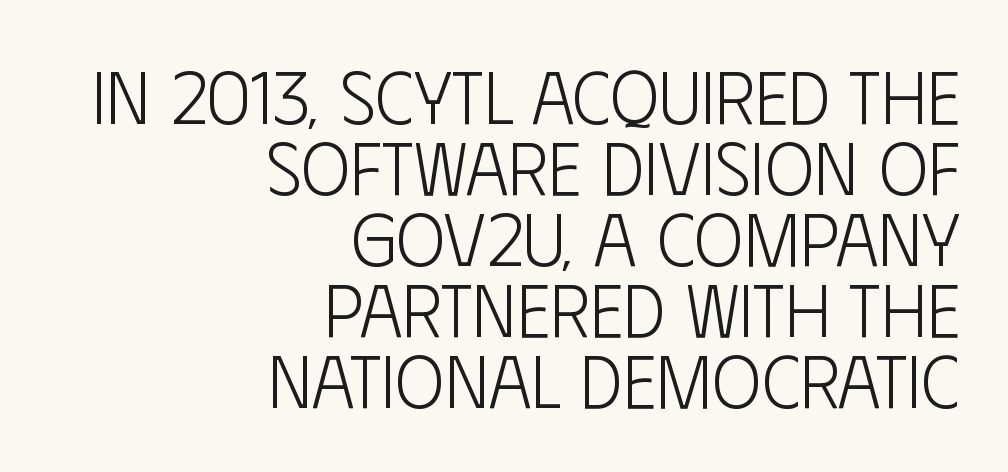
The image shows 74 px light, condensed sans-serif type, upright; set right-aligned, tight line spacing (0.96x), normal letter spacing, not underlined; low stroke contrast and a large x-height.
